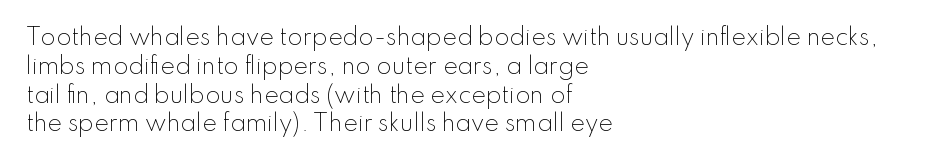
Q: Is the text bold? A: No.
Q: Is the text italic (slanted)? A: No, it is upright.
Q: Is the text underlined? A: No.
Q: How is the paragraph aligned? A: Left-aligned.
Q: Is the spacing between letters normal or unusually wide? A: Normal.
Q: Is the spacing between lines tight, normal or loose? A: Normal.
